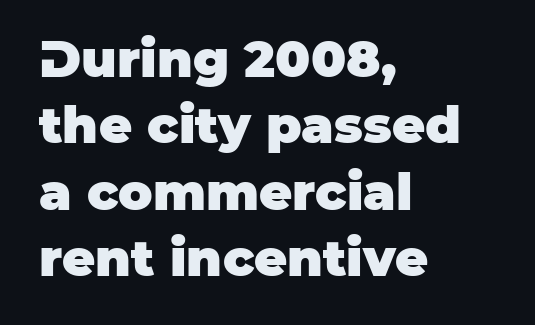
The image shows 51 px heavy sans-serif type, upright; set left-aligned, normal line spacing (1.3x), normal letter spacing, not underlined; low stroke contrast and a large x-height.
